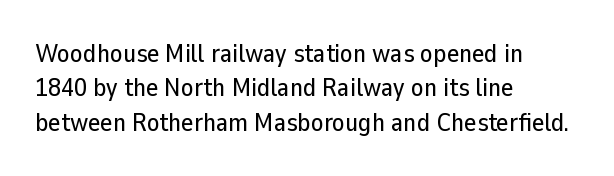
Q: Is the text italic (slanted)? A: No, it is upright.
Q: Is the text underlined? A: No.
Q: How is the paragraph aligned? A: Left-aligned.
Q: Is the spacing between letters normal or unusually wide? A: Normal.
Q: Is the spacing between lines tight, normal or loose? A: Normal.
